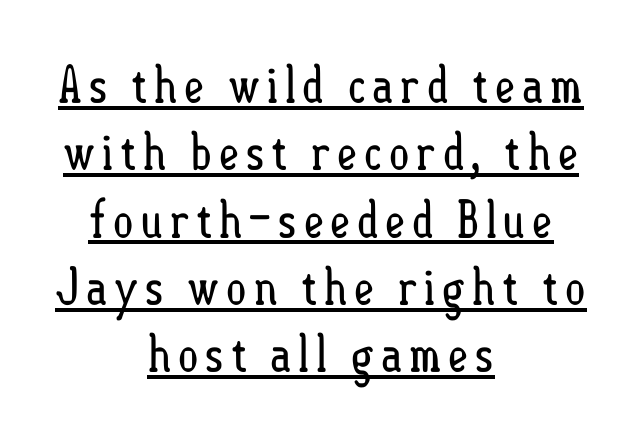
Nope, not italic — everything's standing straight. Character widths vary here, with narrow letters taking less room than wide ones. The passage shown is not bold in any degree. Summary of vertical rhythm: regular, with standard interline spacing.
